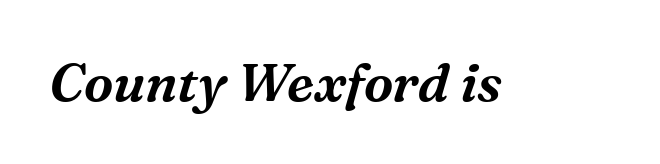
Q: Is the text italic (slanted)? A: Yes, it leans right by about 16 degrees.
Q: Is the typeface a serif or a sans-serif typeface? A: Serif.
Q: Is the text underlined? A: No.
Q: Is the spacing between letters normal or unusually wide? A: Normal.
Q: Width (condensed, normal, or wide)? A: Normal.
Q: Stroke contrast? A: Medium.
Q: x-height? A: Medium.
Q: Monospaced? A: No.
